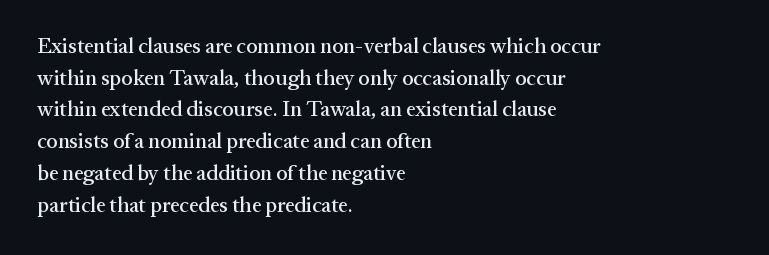
Q: Is the text italic (slanted)? A: No, it is upright.
Q: Is the text underlined? A: No.
Q: How is the paragraph aligned? A: Left-aligned.
Q: Is the spacing between letters normal or unusually wide? A: Normal.
Q: Is the spacing between lines tight, normal or loose? A: Normal.
